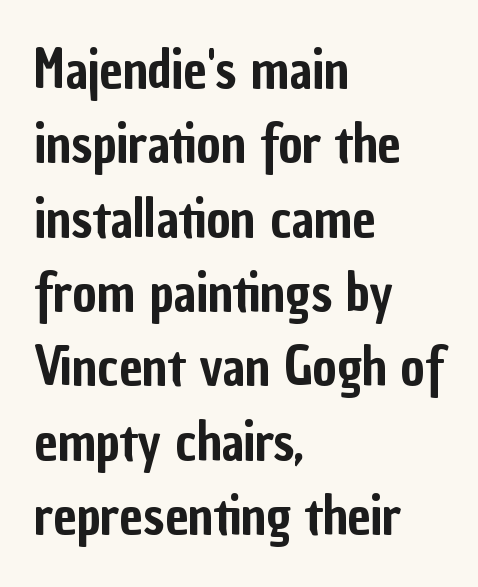
The image shows 52 px condensed sans-serif type, upright; set left-aligned, normal line spacing (1.43x), normal letter spacing, not underlined; low stroke contrast and a medium x-height.
